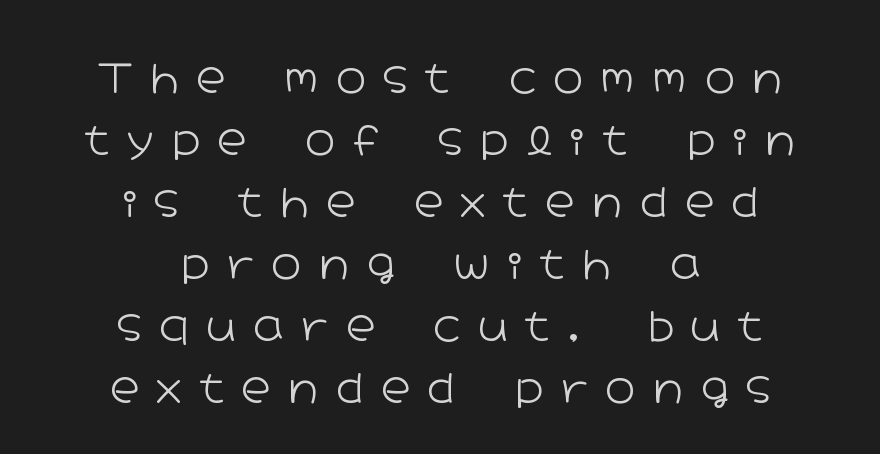
{"serif": "no", "italic": "no", "bold": "no", "weight": "light", "width": "wide", "stroke_contrast": "low", "x_height": "medium", "monospaced": "no", "underline": "no", "align": "center", "line_spacing": "normal", "line_spacing_ratio": 1.51, "letter_spacing": "wide", "letter_spacing_em": 0.42, "glyph_px": 41}
